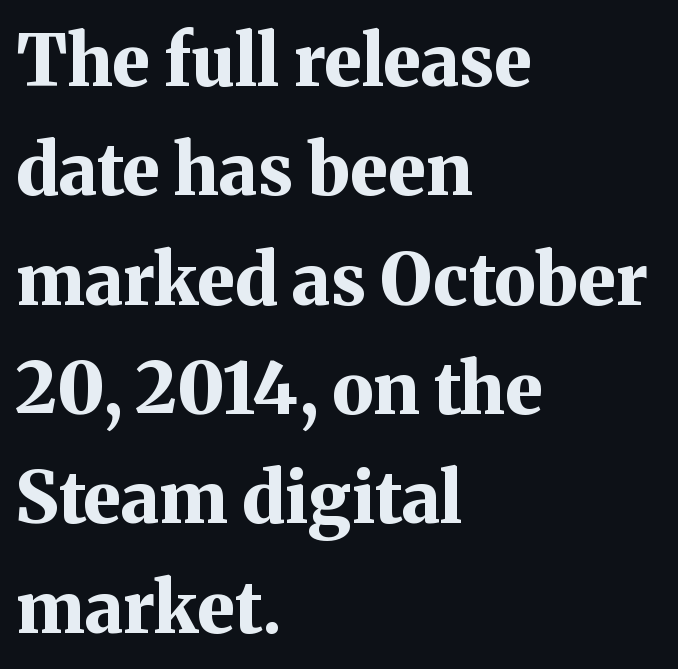
{"serif": "yes", "italic": "no", "bold": "yes", "weight": "bold", "width": "normal", "stroke_contrast": "medium", "x_height": "medium", "monospaced": "no", "underline": "no", "align": "left", "line_spacing": "normal", "line_spacing_ratio": 1.54, "letter_spacing": "normal", "letter_spacing_em": 0.0, "glyph_px": 71}
